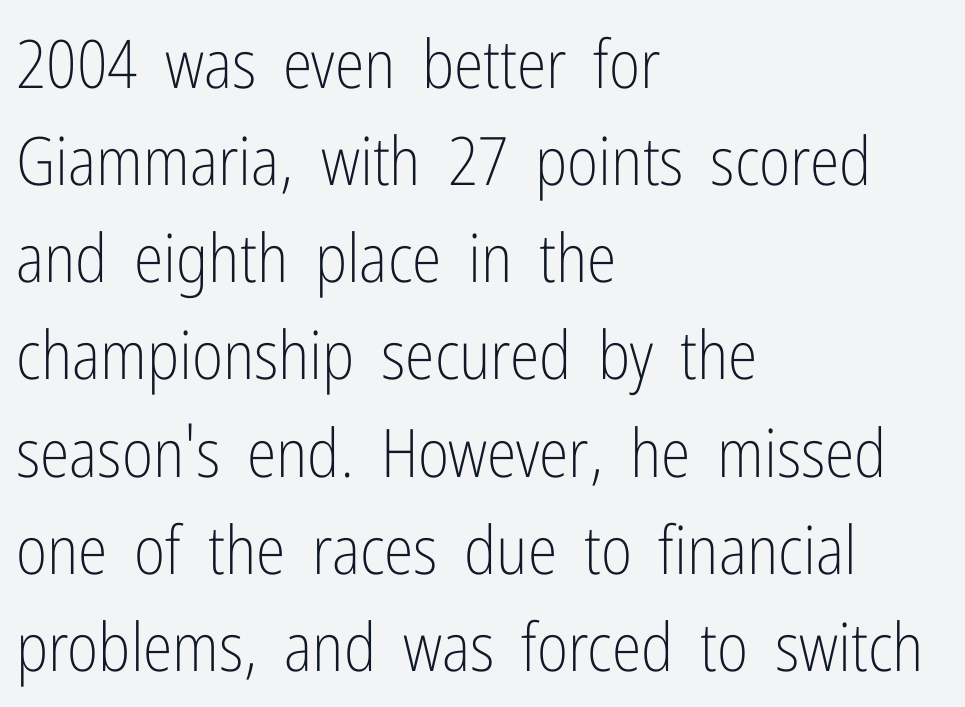
The image shows 67 px light, condensed sans-serif type, upright; set left-aligned, normal line spacing (1.45x), normal letter spacing, not underlined; low stroke contrast and a medium x-height.
